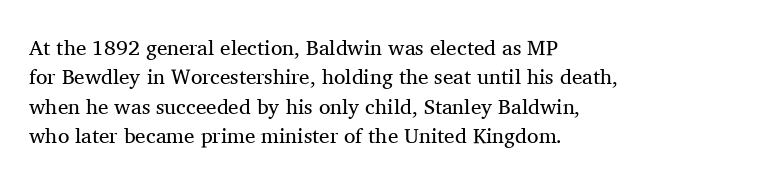
A clean baseline with only descenders dipping below it. If you drew a line through each stem, it would be perfectly vertical. Honestly, the row spacing looks completely unremarkable. Is this a heavy cut? Hardly; it is regular or lighter.
